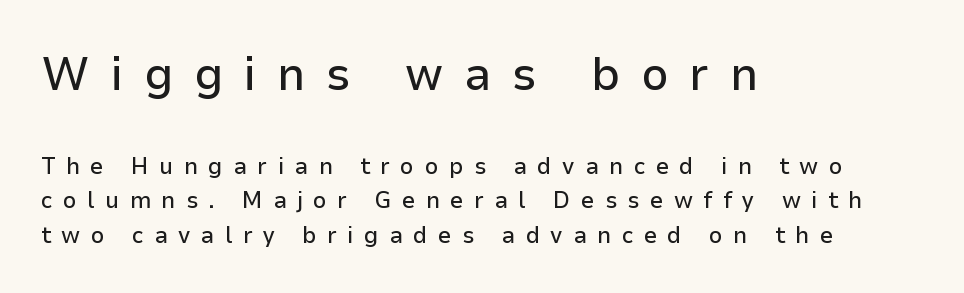
Q: Is the text italic (slanted)? A: No, it is upright.
Q: Is the typeface a serif or a sans-serif typeface? A: Sans-serif.
Q: Is the text underlined? A: No.
Q: How is the paragraph aligned? A: Left-aligned.
Q: Is the spacing between letters normal or unusually wide? A: Unusually wide.
Q: Is the spacing between lines tight, normal or loose? A: Normal.
Q: Which block of text is set in a larger size, the first (top) or the second (bottom)? A: The first (top) one.
Q: Width (condensed, normal, or wide)? A: Normal.
Q: Stroke contrast? A: Low.
Q: x-height? A: Medium.
Q: Monospaced? A: No.
